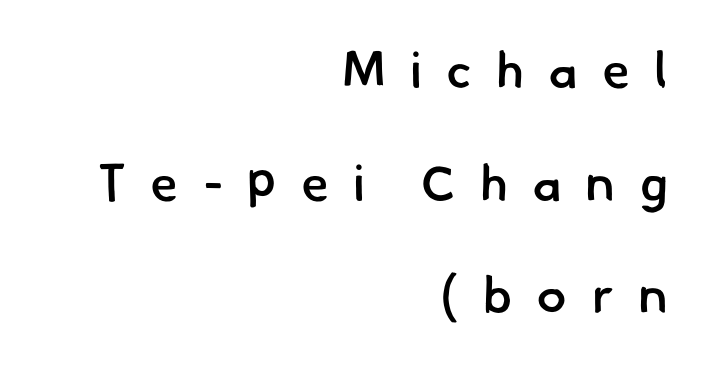
Q: Is the text bold? A: Semi-bold.
Q: Is the typeface a serif or a sans-serif typeface? A: Sans-serif.
Q: Is the text underlined? A: No.
Q: How is the paragraph aligned? A: Right-aligned.
Q: Is the spacing between letters normal or unusually wide? A: Unusually wide.
Q: Is the spacing between lines tight, normal or loose? A: Loose.
Q: Width (condensed, normal, or wide)? A: Normal.
Q: Stroke contrast? A: Low.
Q: x-height? A: Small.
Q: Monospaced? A: No.
